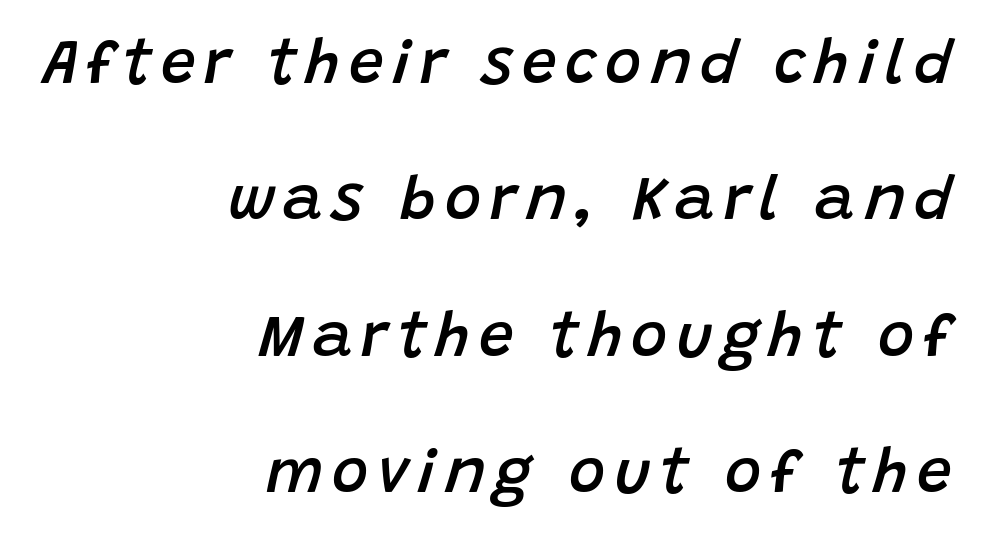
{"italic": "yes", "lean": "right", "slant_degrees": 15, "bold": "semi", "weight": "semibold", "width": "normal", "stroke_contrast": "low", "x_height": "large", "monospaced": "no", "underline": "no", "align": "right", "line_spacing": "loose", "line_spacing_ratio": 2.2, "glyph_px": 62}
